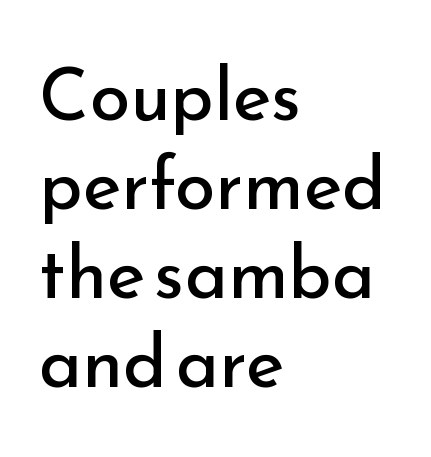
The image shows 73 px regular-weight sans-serif type, upright; set left-aligned, line spacing 1.22x, normal letter spacing, not underlined; low stroke contrast and a small x-height.
